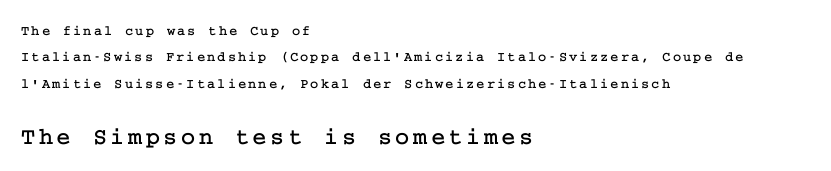
This is the regular roman posture of the typeface. Compared with a centered layout, this one pins lines to the left instead. Lines of text with bare space underneath. The designer gave the closing block more size than the opening block.
